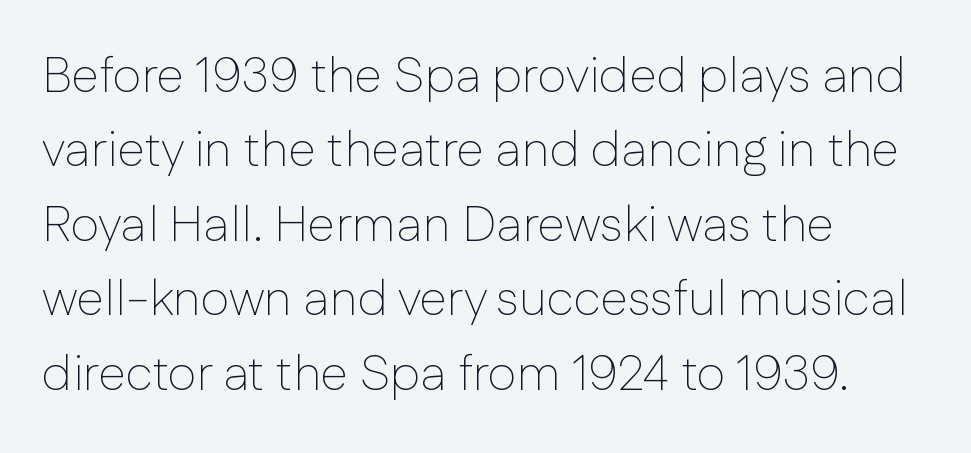
Unlike a traditional serif, this face leaves its strokes unadorned. Varying glyph widths throughout — classic text-font behaviour. The compositor pushed each line to the left boundary. The letterforms sit shoulder to shoulder at normal distance. Nothing heavy about these letters — not bold at all. The space directly below the letters is spotless.
